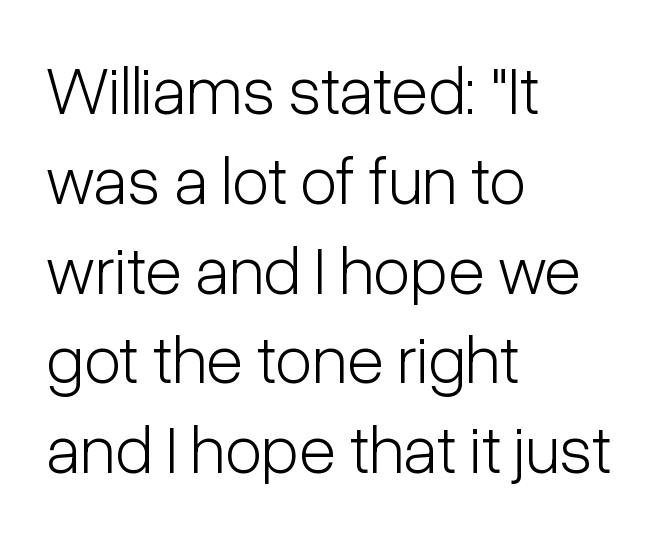
Q: Is the text bold? A: No.
Q: Is the text italic (slanted)? A: No, it is upright.
Q: Is the typeface a serif or a sans-serif typeface? A: Sans-serif.
Q: Is the text underlined? A: No.
Q: How is the paragraph aligned? A: Left-aligned.
Q: Is the spacing between letters normal or unusually wide? A: Normal.
Q: Is the spacing between lines tight, normal or loose? A: Normal.
Q: Width (condensed, normal, or wide)? A: Condensed.
Q: Stroke contrast? A: Low.
Q: x-height? A: Medium.
Q: Monospaced? A: No.
